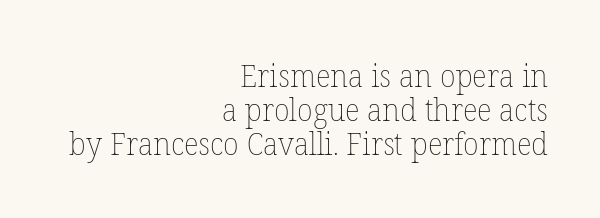
Each letter keeps its own natural width here, so spacing adapts to shape. Is there much room between lines? No — they nearly touch. Stroke mass is kept to a normal reading level or below. Compared with typical body copy, the letter spacing here is the same.
